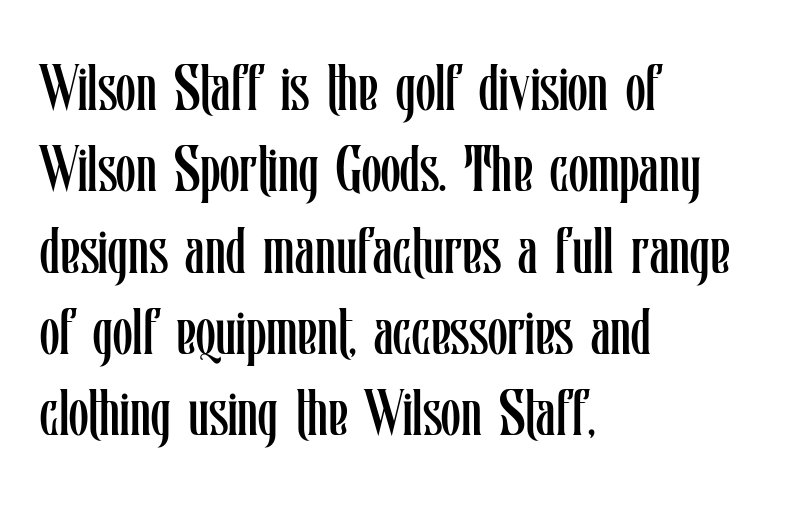
{"italic": "no", "bold": "no", "weight": "regular", "width": "condensed", "stroke_contrast": "low", "x_height": "medium", "monospaced": "no", "underline": "no", "align": "left", "line_spacing": "normal", "line_spacing_ratio": 1.27, "letter_spacing": "normal", "letter_spacing_em": 0.0, "glyph_px": 64}
